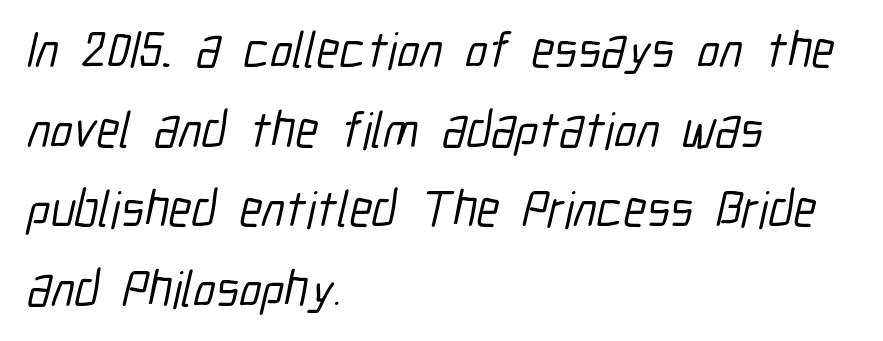
Honestly, the letter spacing is just normal — you wouldn't notice it. Layout note: lines flush left. Here the designer chose a conventional face with non-uniform glyph widths. Glance below the letters and you will spot only blank space. Classification — sans serif.
